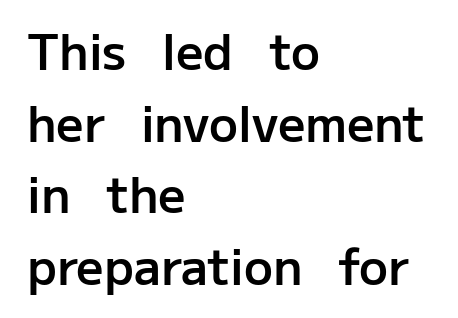
Q: Is the text bold? A: Semi-bold.
Q: Is the text italic (slanted)? A: No, it is upright.
Q: Is the typeface a serif or a sans-serif typeface? A: Sans-serif.
Q: Is the text underlined? A: No.
Q: How is the paragraph aligned? A: Left-aligned.
Q: Is the spacing between letters normal or unusually wide? A: Normal.
Q: Is the spacing between lines tight, normal or loose? A: Normal.
Q: Width (condensed, normal, or wide)? A: Normal.
Q: Stroke contrast? A: Low.
Q: x-height? A: Medium.
Q: Monospaced? A: No.
